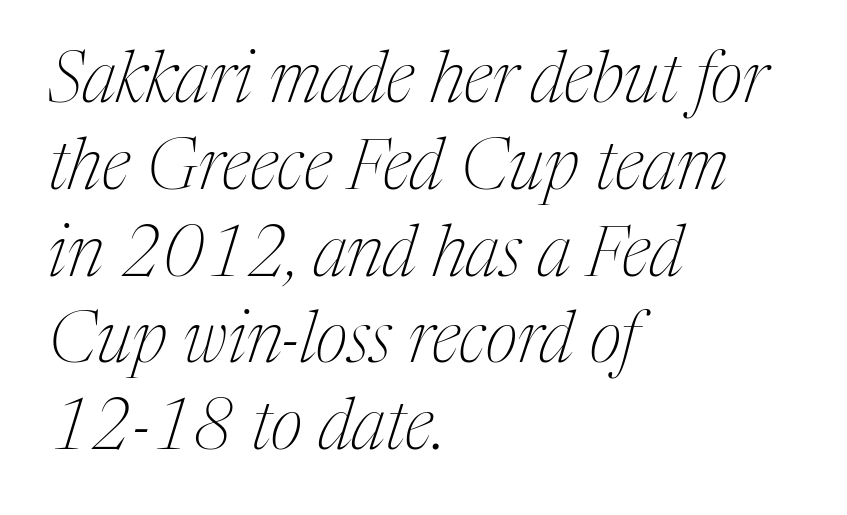
Q: Is the text bold? A: No.
Q: Is the text italic (slanted)? A: Yes, it leans right by about 17 degrees.
Q: Is the typeface a serif or a sans-serif typeface? A: Serif.
Q: Is the text underlined? A: No.
Q: How is the paragraph aligned? A: Left-aligned.
Q: Is the spacing between letters normal or unusually wide? A: Normal.
Q: Width (condensed, normal, or wide)? A: Condensed.
Q: Stroke contrast? A: Medium.
Q: x-height? A: Medium.
Q: Monospaced? A: No.
